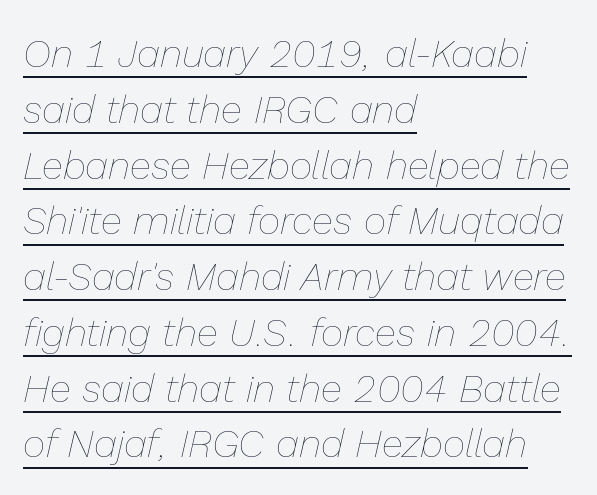
The letterforms sit at book weight or below. Do the characters align in a grid? No, the font is proportional. Reading down the block, your eye returns to a fixed left position each line. Tall strokes in this sample are angled rather than plumb.
